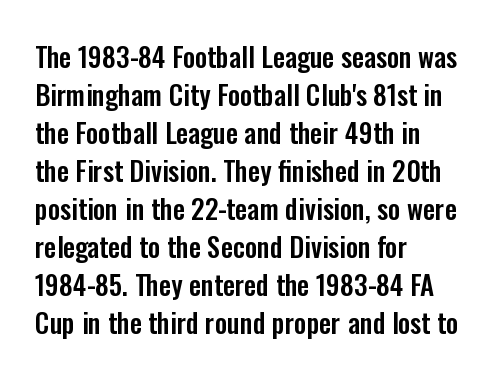
{"italic": "no", "underline": "no", "align": "left", "line_spacing": "normal", "line_spacing_ratio": 1.41, "letter_spacing": "normal", "letter_spacing_em": 0.0, "glyph_px": 27}
